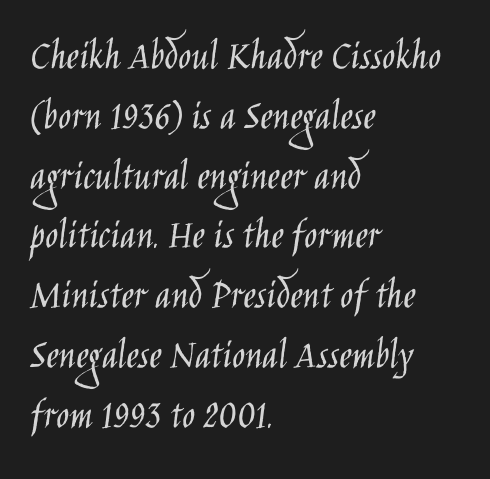
Q: Is the text bold? A: No.
Q: Is the text italic (slanted)? A: Yes.
Q: Is the typeface a serif or a sans-serif typeface? A: Sans-serif.
Q: Is the text underlined? A: No.
Q: How is the paragraph aligned? A: Left-aligned.
Q: Is the spacing between letters normal or unusually wide? A: Normal.
Q: Is the spacing between lines tight, normal or loose? A: Normal.
Q: Width (condensed, normal, or wide)? A: Condensed.
Q: Stroke contrast? A: Low.
Q: x-height? A: Large.
Q: Monospaced? A: No.
